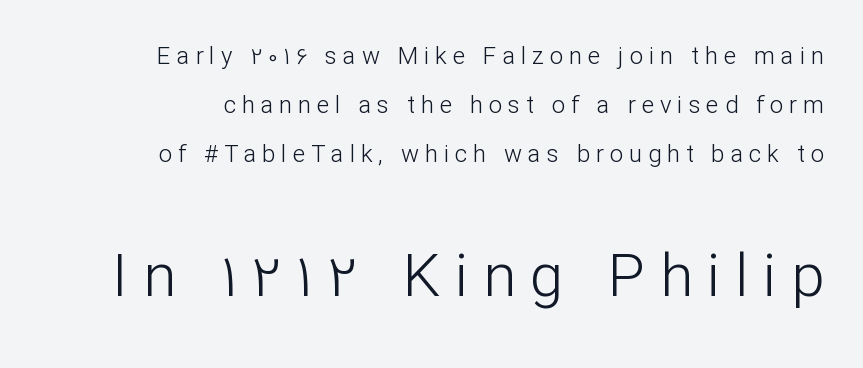
A clean baseline with only descenders dipping below it. You could fit nearly another row in the gap between these rows. No chunkiness to these letters — they're not bold. Do the characters align in a grid? No, the font is proportional. Style check: upright.
